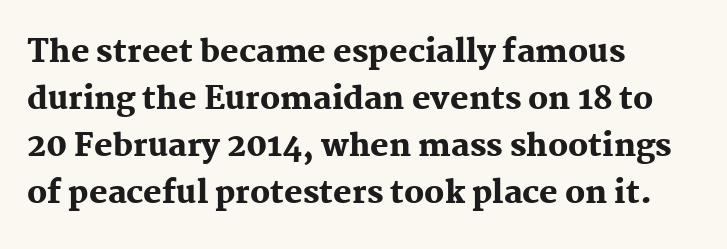
Q: Is the text bold? A: Yes.
Q: Is the text italic (slanted)? A: No, it is upright.
Q: Is the typeface a serif or a sans-serif typeface? A: Serif.
Q: Is the text underlined? A: No.
Q: How is the paragraph aligned? A: Left-aligned.
Q: Is the spacing between letters normal or unusually wide? A: Normal.
Q: Is the spacing between lines tight, normal or loose? A: Normal.
Q: Width (condensed, normal, or wide)? A: Normal.
Q: Stroke contrast? A: Medium.
Q: x-height? A: Medium.
Q: Monospaced? A: No.
